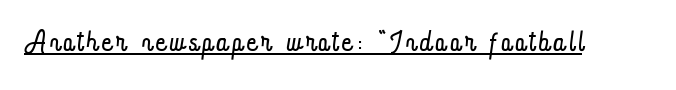
Q: Is the text bold? A: No.
Q: Is the text underlined? A: Yes.
Q: Width (condensed, normal, or wide)? A: Condensed.
Q: Stroke contrast? A: Low.
Q: x-height? A: Small.
Q: Monospaced? A: No.
